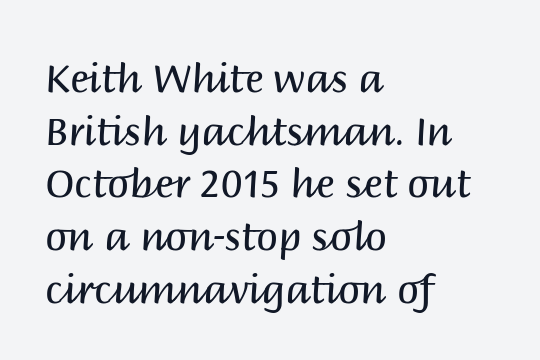
The image shows 39 px regular-weight sans-serif type; set left-aligned, normal line spacing (1.35x), normal letter spacing, not underlined; medium stroke contrast and a large x-height.
